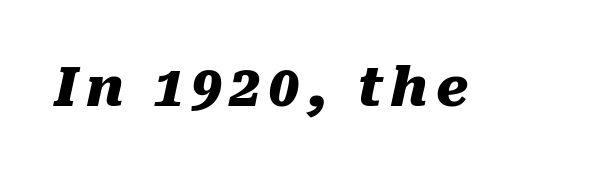
Is this a fixed-width face? No — the glyphs have proportional, varying widths. A full-strength bold gives these letters their thick strokes. A clean baseline with only descenders dipping below it. The face used here has a pronounced slope to its letters.
